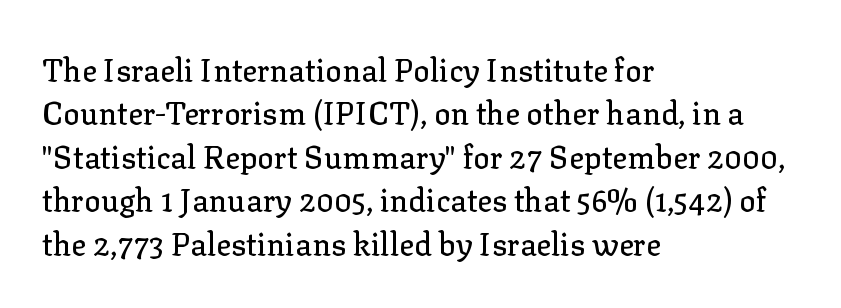
The image shows 31 px serif type, upright; set left-aligned, normal line spacing (1.4x), normal letter spacing, not underlined; low stroke contrast and a medium x-height.
